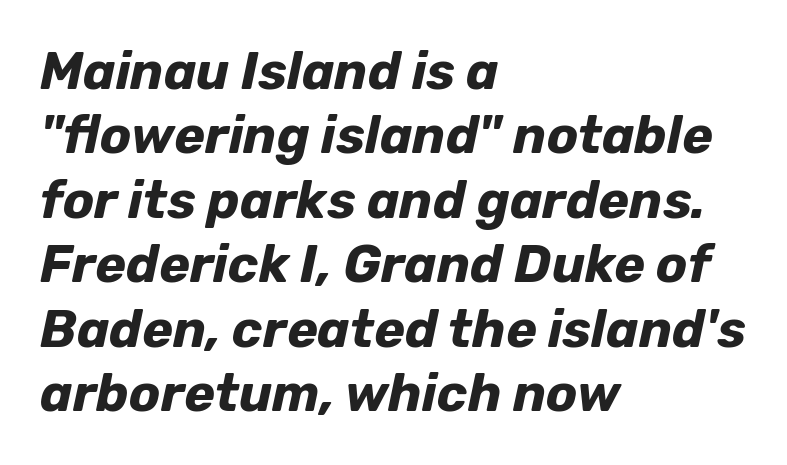
Q: Is the text bold? A: Yes.
Q: Is the text italic (slanted)? A: Yes, it leans right by about 12 degrees.
Q: Is the text underlined? A: No.
Q: How is the paragraph aligned? A: Left-aligned.
Q: Is the spacing between letters normal or unusually wide? A: Normal.
Q: Width (condensed, normal, or wide)? A: Normal.
Q: Stroke contrast? A: Low.
Q: x-height? A: Medium.
Q: Monospaced? A: No.
